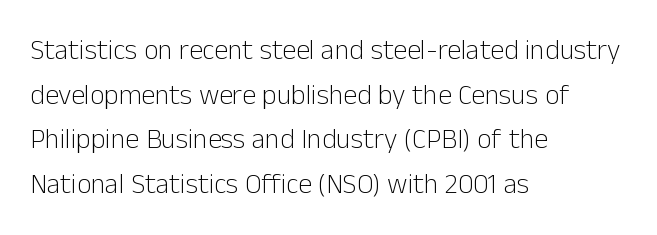
The image shows 28 px light sans-serif type, upright; set left-aligned, normal line spacing (1.59x), normal letter spacing, not underlined; low stroke contrast and a medium x-height.
